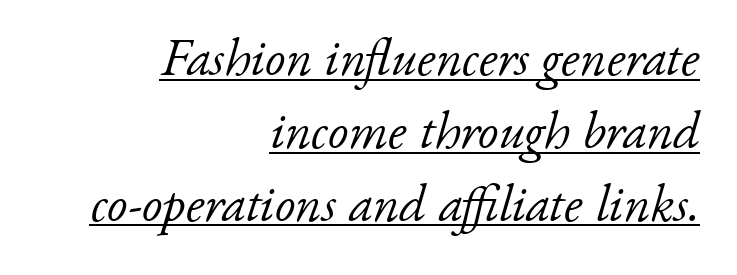
Q: Is the text bold? A: No.
Q: Is the text italic (slanted)? A: Yes, it leans right by about 17 degrees.
Q: Is the typeface a serif or a sans-serif typeface? A: Serif.
Q: Is the text underlined? A: Yes.
Q: How is the paragraph aligned? A: Right-aligned.
Q: Is the spacing between letters normal or unusually wide? A: Normal.
Q: Is the spacing between lines tight, normal or loose? A: Normal.
Q: Width (condensed, normal, or wide)? A: Normal.
Q: Stroke contrast? A: Low.
Q: x-height? A: Small.
Q: Monospaced? A: No.
